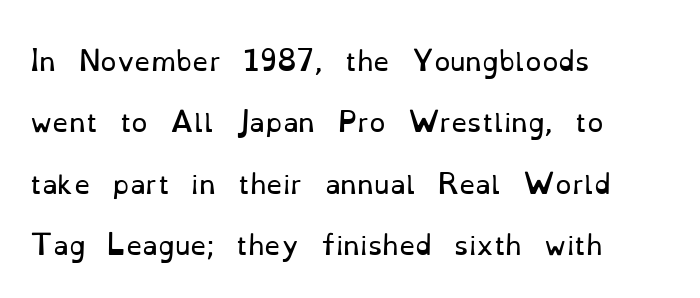
Quick note: interline space is abundant. Each word holds together tightly as a unit, with standard inter-letter gaps. The type sits square on the baseline with zero lean. Horizontally, the lines are justified to the leading edge only. The strokes are not fattened; the text isn't bold. The glyphs are unaccompanied by any horizontal stroke below them.
